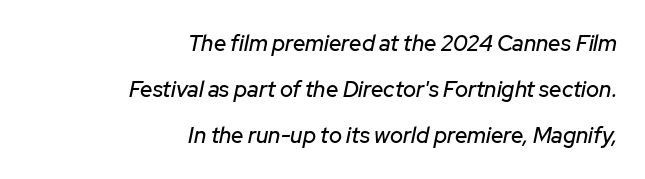
You could call the tracking neutral — neither tight nor loose. Words float on clear page, feet unadorned. The typography opts for an oblique posture over an upright one. The rendering uses a large line-height, opening up the rows. Reading down the block, your eye finds every line finishing at a fixed right position.
